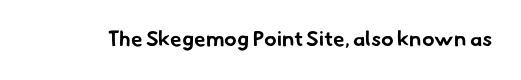
Q: Is the text bold? A: Yes.
Q: Is the text underlined? A: No.
Q: Is the spacing between letters normal or unusually wide? A: Normal.
